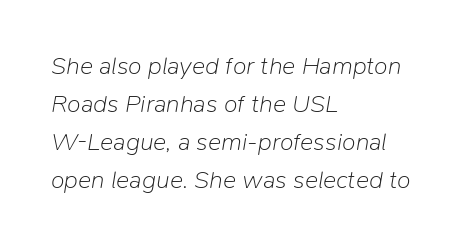
Plain, unruled lines of type. Regarding leading, the lines here are spaced in the standard way. Alignment: flush left. The face used here is rendered with its standard letterfit. Letters have the restrained weight of plain body copy at most. An italicized treatment has been applied to the whole sample.
